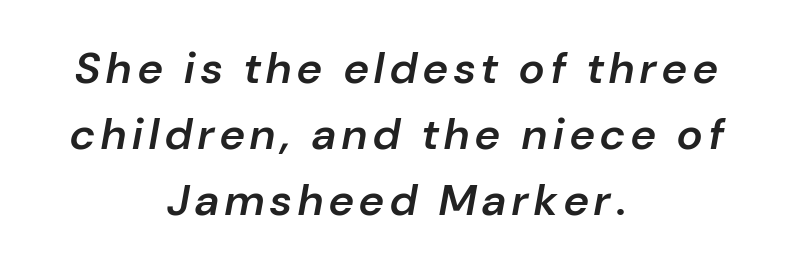
Q: Is the text bold? A: Semi-bold.
Q: Is the text italic (slanted)? A: Yes, it leans right by about 10 degrees.
Q: Is the text underlined? A: No.
Q: How is the paragraph aligned? A: Centered.
Q: Is the spacing between lines tight, normal or loose? A: Normal.
Q: Width (condensed, normal, or wide)? A: Normal.
Q: Stroke contrast? A: Low.
Q: x-height? A: Medium.
Q: Monospaced? A: No.
